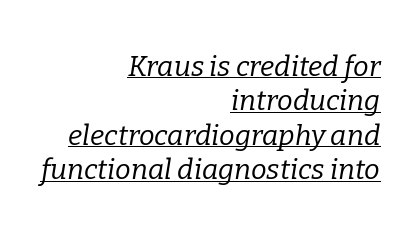
The image shows 28 px regular-weight serif type, italic (leaning right); set right-aligned, line spacing 1.23x, normal letter spacing, underlined; low stroke contrast and a medium x-height.
